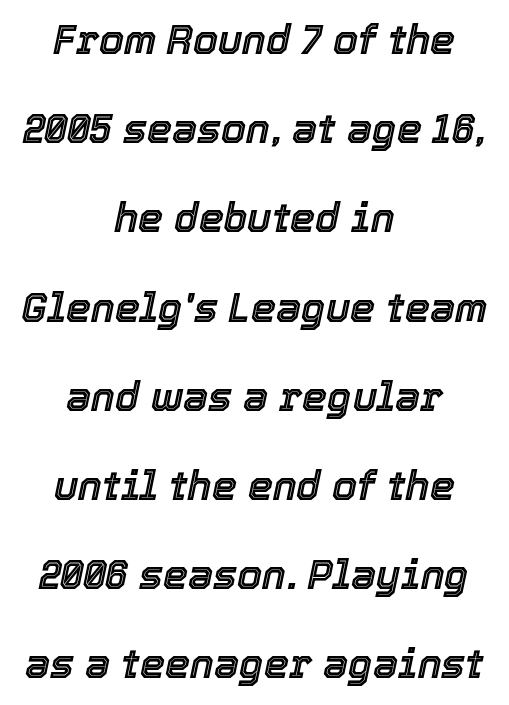
It's the slanting kind of type. In terms of leading, this rendering errs on the spacious side. Character widths vary here, with narrow letters taking less room than wide ones. Words appear dense and cohesive because spacing is normal. Underline: absent. Neither beginnings nor endings align; midpoints do.
